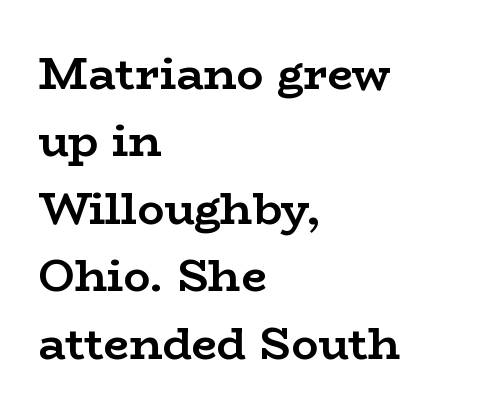
The image shows 45 px semibold, wide serif type, upright; set left-aligned, normal line spacing (1.5x), normal letter spacing, not underlined; low stroke contrast and a medium x-height.
